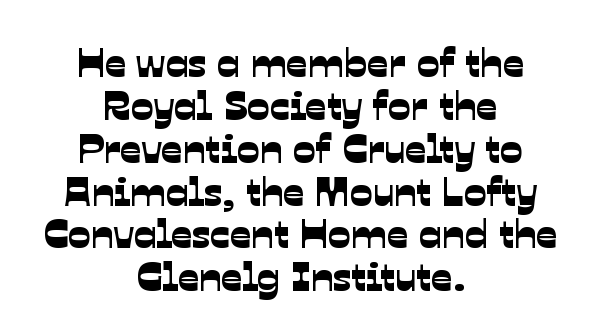
{"serif": "no", "width": "normal", "stroke_contrast": "low", "x_height": "medium", "monospaced": "no", "underline": "no", "align": "center", "line_spacing": "tight", "line_spacing_ratio": 1.02, "letter_spacing": "normal", "letter_spacing_em": 0.0, "glyph_px": 42}
